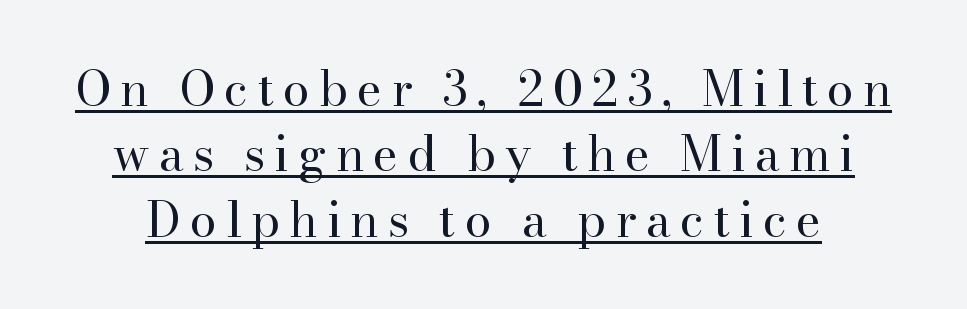
Q: Is the text bold? A: No.
Q: Is the text italic (slanted)? A: No, it is upright.
Q: Is the typeface a serif or a sans-serif typeface? A: Serif.
Q: Is the text underlined? A: Yes.
Q: Is the spacing between lines tight, normal or loose? A: Normal.
Q: Width (condensed, normal, or wide)? A: Normal.
Q: Stroke contrast? A: High.
Q: x-height? A: Small.
Q: Monospaced? A: No.
